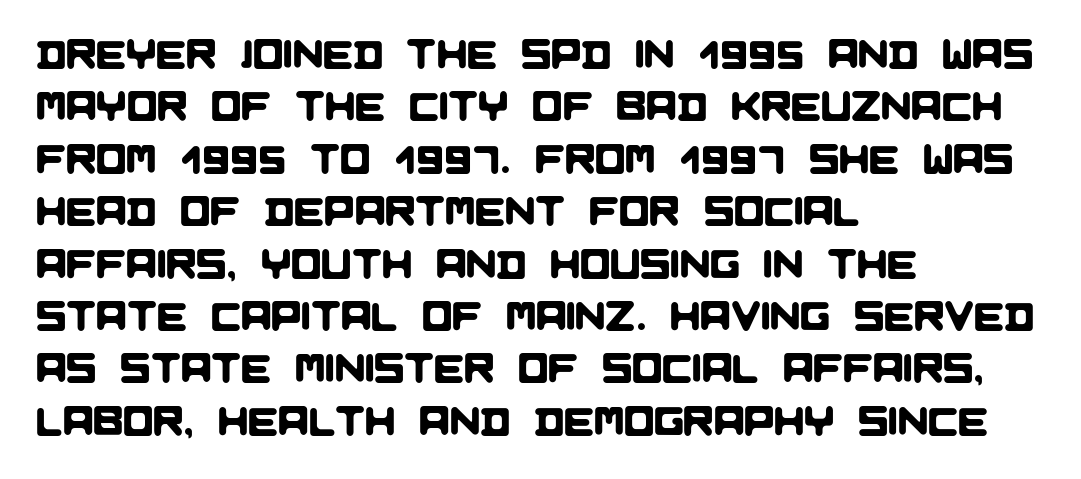
{"serif": "no", "width": "normal", "stroke_contrast": "low", "x_height": "large", "monospaced": "no", "underline": "no", "align": "left", "line_spacing": "normal", "line_spacing_ratio": 1.31, "letter_spacing": "normal", "letter_spacing_em": 0.0, "glyph_px": 40}
